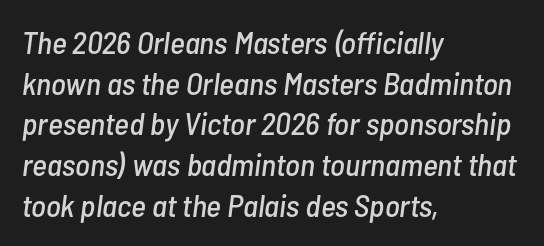
{"italic": "yes", "lean": "right", "slant_degrees": 7, "width": "condensed", "stroke_contrast": "low", "x_height": "medium", "monospaced": "no", "underline": "no", "align": "left", "line_spacing": "normal", "line_spacing_ratio": 1.27, "letter_spacing": "normal", "letter_spacing_em": 0.0, "glyph_px": 32}
